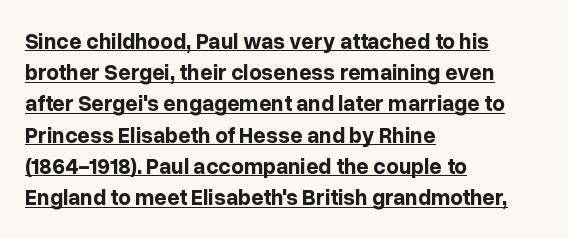
{"italic": "no", "bold": "yes", "underline": "yes", "align": "left", "line_spacing": "normal", "line_spacing_ratio": 1.42, "letter_spacing": "normal", "letter_spacing_em": 0.0, "glyph_px": 22}
